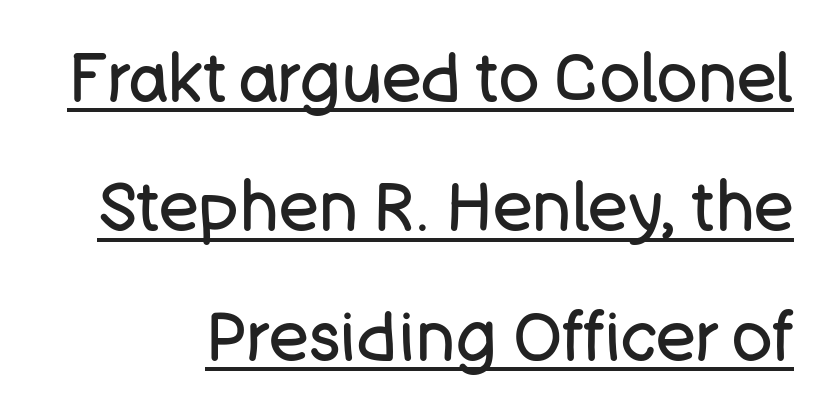
Q: Is the text bold? A: No.
Q: Is the text italic (slanted)? A: No, it is upright.
Q: Is the typeface a serif or a sans-serif typeface? A: Sans-serif.
Q: Is the text underlined? A: Yes.
Q: Is the spacing between letters normal or unusually wide? A: Normal.
Q: Is the spacing between lines tight, normal or loose? A: Loose.
Q: Width (condensed, normal, or wide)? A: Normal.
Q: Stroke contrast? A: Low.
Q: x-height? A: Large.
Q: Monospaced? A: No.
